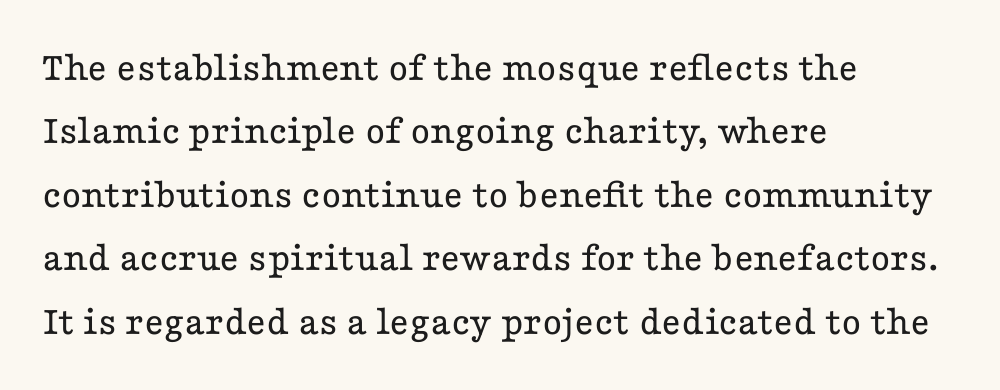
{"serif": "yes", "italic": "no", "bold": "no", "weight": "regular", "width": "wide", "stroke_contrast": "low", "x_height": "medium", "monospaced": "no", "underline": "no", "align": "left", "line_spacing": "normal", "line_spacing_ratio": 1.51, "letter_spacing": "normal", "letter_spacing_em": 0.0, "glyph_px": 42}
